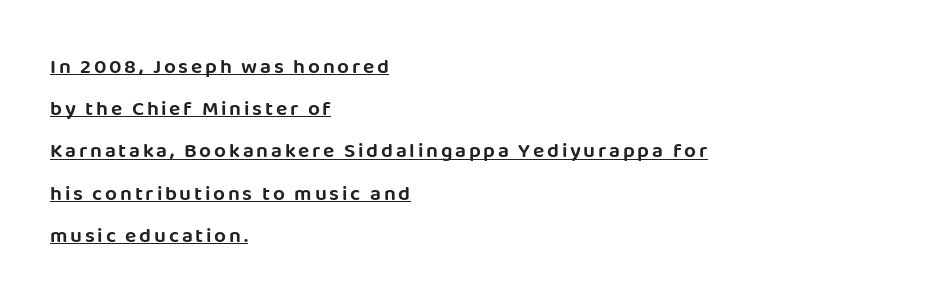
Q: Is the text italic (slanted)? A: No, it is upright.
Q: Is the text underlined? A: Yes.
Q: How is the paragraph aligned? A: Left-aligned.
Q: Is the spacing between lines tight, normal or loose? A: Loose.
